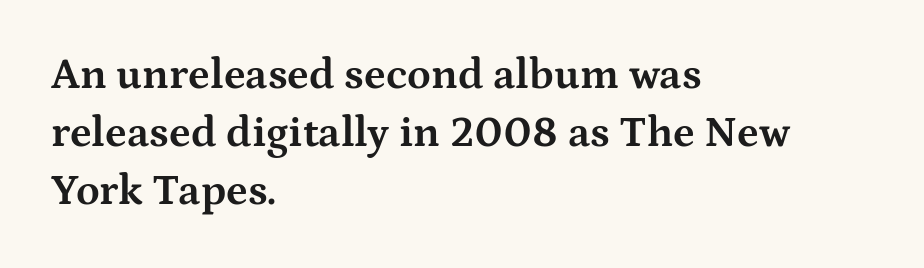
Q: Is the text bold? A: Yes.
Q: Is the text italic (slanted)? A: No, it is upright.
Q: Is the typeface a serif or a sans-serif typeface? A: Serif.
Q: Is the text underlined? A: No.
Q: How is the paragraph aligned? A: Left-aligned.
Q: Is the spacing between letters normal or unusually wide? A: Normal.
Q: Is the spacing between lines tight, normal or loose? A: Normal.
Q: Width (condensed, normal, or wide)? A: Wide.
Q: Stroke contrast? A: Medium.
Q: x-height? A: Medium.
Q: Monospaced? A: No.
